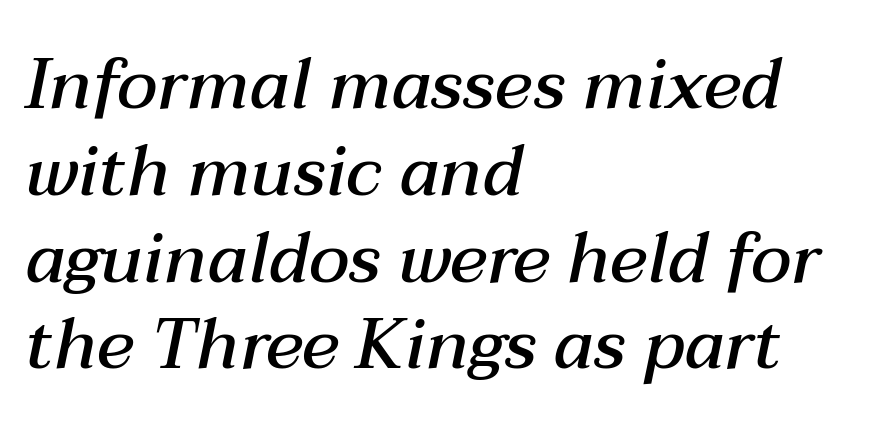
{"italic": "yes", "lean": "right", "slant_degrees": 12, "bold": "semi", "weight": "semibold", "width": "normal", "stroke_contrast": "medium", "x_height": "medium", "monospaced": "no", "underline": "no", "align": "left", "line_spacing_ratio": 1.24, "letter_spacing": "normal", "letter_spacing_em": 0.0, "glyph_px": 70}
